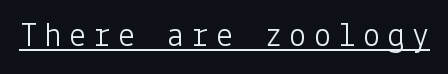
In terms of letterspacing, this is a distinctly airy, spread setting. The font's upright variant was chosen for this text. Font category for this specimen: sans-serif. Emphasis is given by a line drawn under the lettering. These glyphs show unthickened strokes, regular width or finer.
